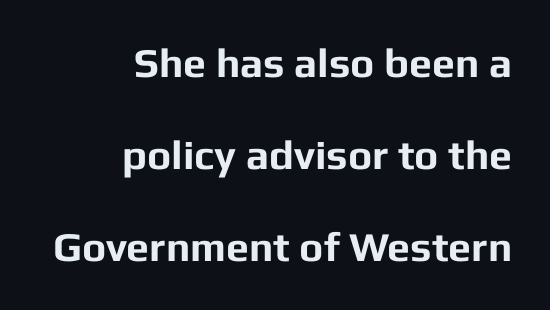
The image shows 41 px bold sans-serif type, upright; set right-aligned, loose line spacing (2.25x), normal letter spacing, not underlined; low stroke contrast and a medium x-height.
